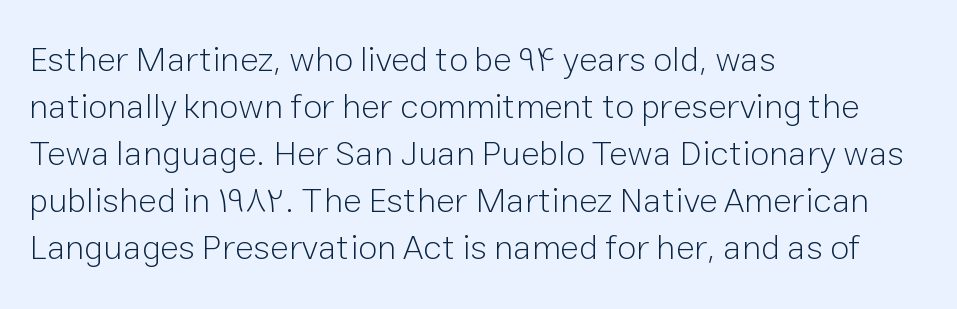
Q: Is the text bold? A: No.
Q: Is the text italic (slanted)? A: No, it is upright.
Q: Is the typeface a serif or a sans-serif typeface? A: Sans-serif.
Q: Is the text underlined? A: No.
Q: How is the paragraph aligned? A: Left-aligned.
Q: Is the spacing between letters normal or unusually wide? A: Normal.
Q: Is the spacing between lines tight, normal or loose? A: Normal.
Q: Width (condensed, normal, or wide)? A: Normal.
Q: Stroke contrast? A: Low.
Q: x-height? A: Medium.
Q: Monospaced? A: No.
